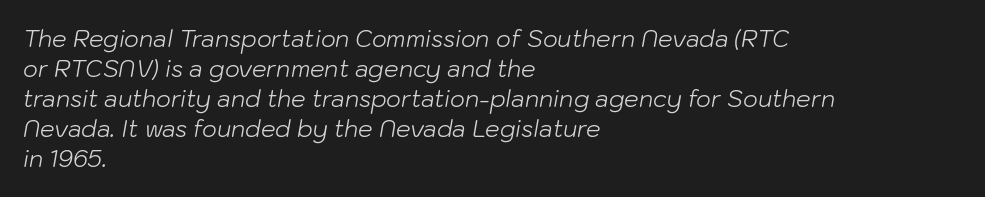
Q: Is the text bold? A: No.
Q: Is the text italic (slanted)? A: Yes, it leans right by about 10 degrees.
Q: Is the text underlined? A: No.
Q: How is the paragraph aligned? A: Left-aligned.
Q: Is the spacing between letters normal or unusually wide? A: Normal.
Q: Is the spacing between lines tight, normal or loose? A: Normal.
